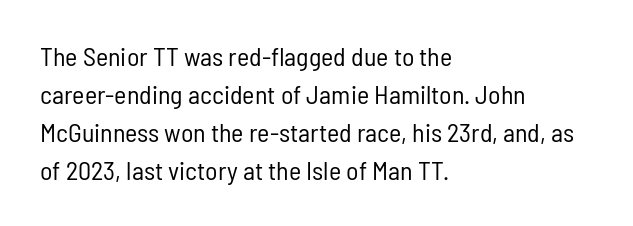
The image shows 26 px text type, upright; set left-aligned, normal line spacing (1.46x), normal letter spacing, not underlined.
